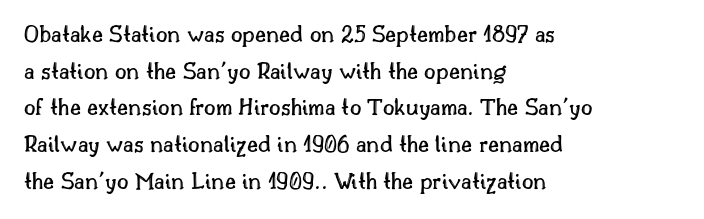
The image shows 25 px text type, upright; set left-aligned, normal line spacing (1.47x), normal letter spacing, not underlined.
